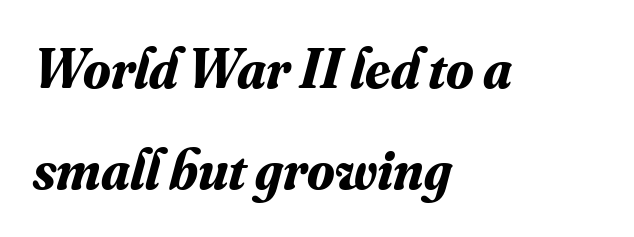
{"serif": "yes", "italic": "yes", "lean": "right", "slant_degrees": 16, "bold": "yes", "weight": "bold", "width": "normal", "stroke_contrast": "medium", "x_height": "small", "monospaced": "no", "underline": "no", "align": "left", "line_spacing_ratio": 1.8, "letter_spacing": "normal", "letter_spacing_em": 0.0, "glyph_px": 56}
